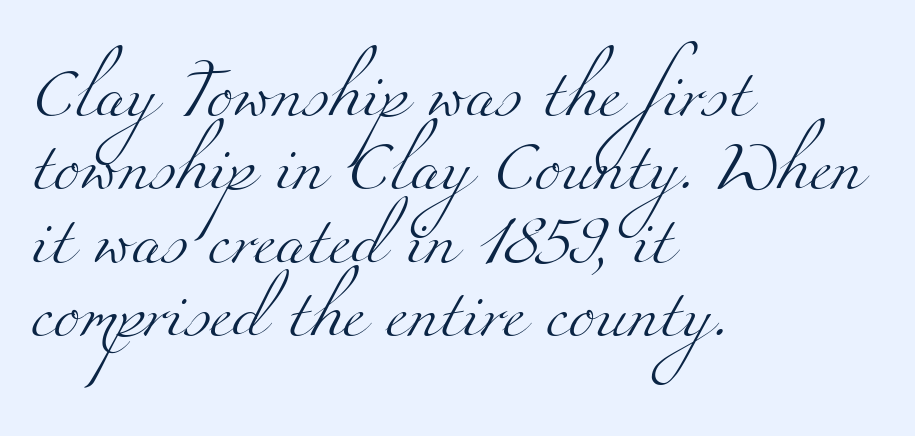
Nothing heavy about these letters — not bold at all. The rows are spaced the way most documents space them. The space beneath each line is pristine and unruled. The lines are quadded left.
